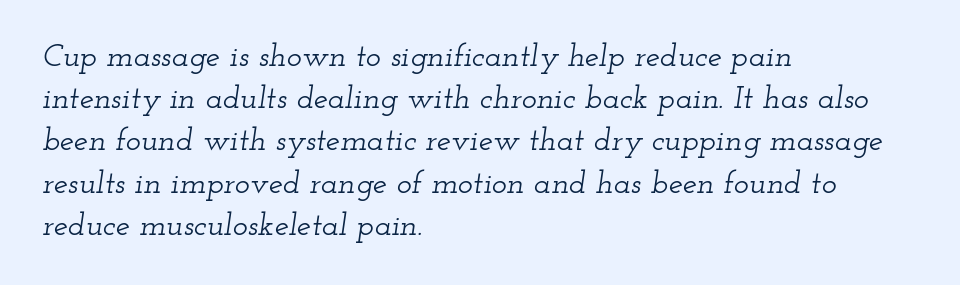
{"serif": "yes", "italic": "yes", "lean": "right", "slant_degrees": 12, "width": "wide", "stroke_contrast": "low", "x_height": "small", "monospaced": "no", "underline": "no", "align": "left", "line_spacing": "normal", "line_spacing_ratio": 1.32, "letter_spacing": "normal", "letter_spacing_em": 0.0, "glyph_px": 32}
